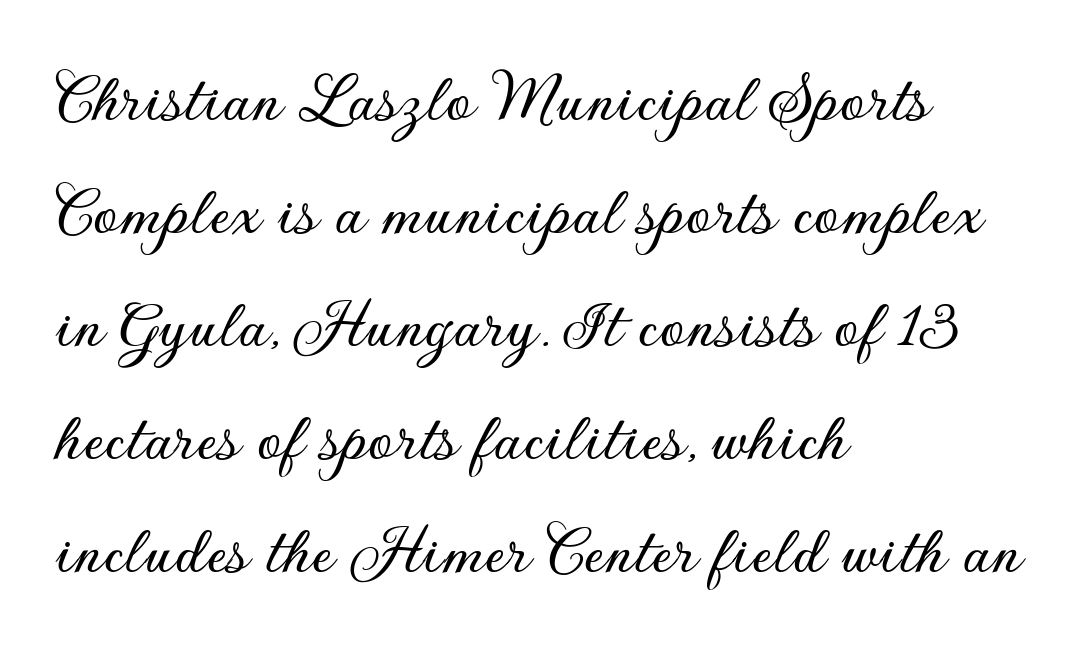
{"serif": "no", "width": "normal", "stroke_contrast": "low", "x_height": "small", "monospaced": "no", "underline": "no", "align": "left", "line_spacing": "normal", "line_spacing_ratio": 1.57, "letter_spacing": "normal", "letter_spacing_em": 0.0, "glyph_px": 72}
